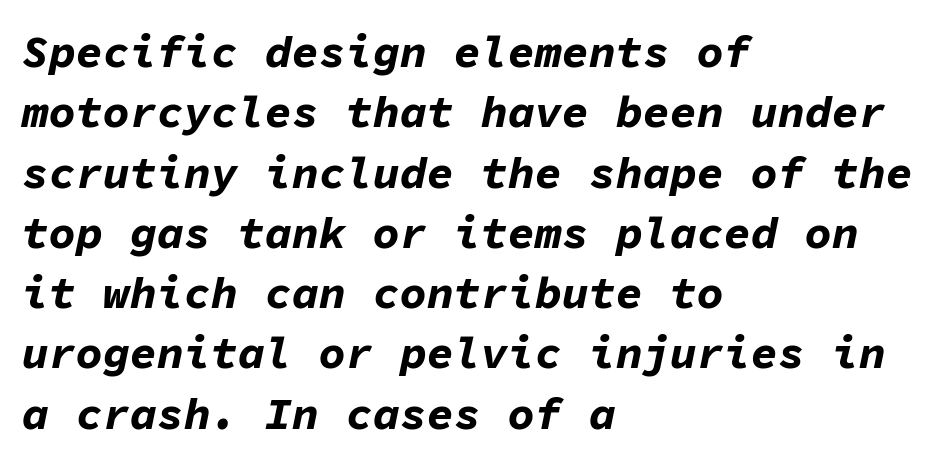
A dark, heavy texture on the line: the type is bold. These lines were composed using italics. The passage shown stacks its lines at a standard gap. Anything drawn beneath the words? Only blank space.
